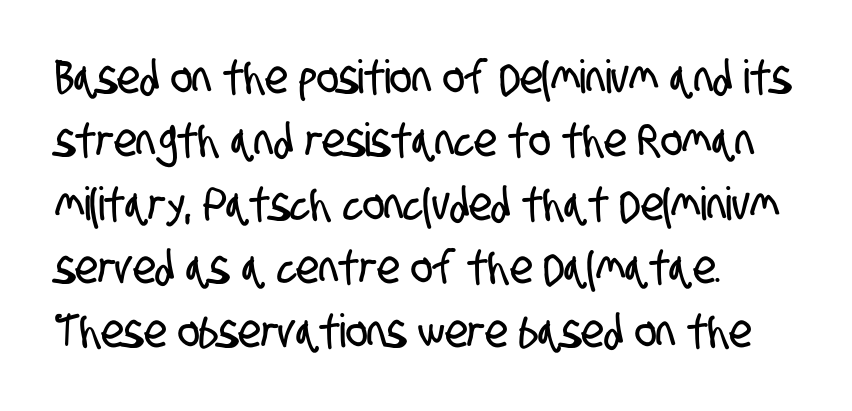
Do the characters align in a grid? No, the font is proportional. What kind of face is this? One without serifs — a sans. Characters follow at the spacing the type designer built in. Line beginnings align vertically; line endings do not. Notice how descenders clear the ascenders below comfortably — that's standard leading.
